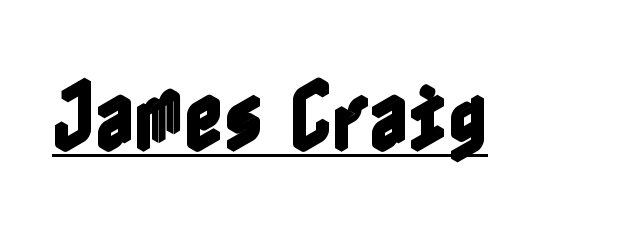
Q: Is the text italic (slanted)? A: No, it is upright.
Q: Is the text underlined? A: Yes.
Q: Is the spacing between letters normal or unusually wide? A: Normal.
Q: Width (condensed, normal, or wide)? A: Condensed.
Q: x-height? A: Medium.
